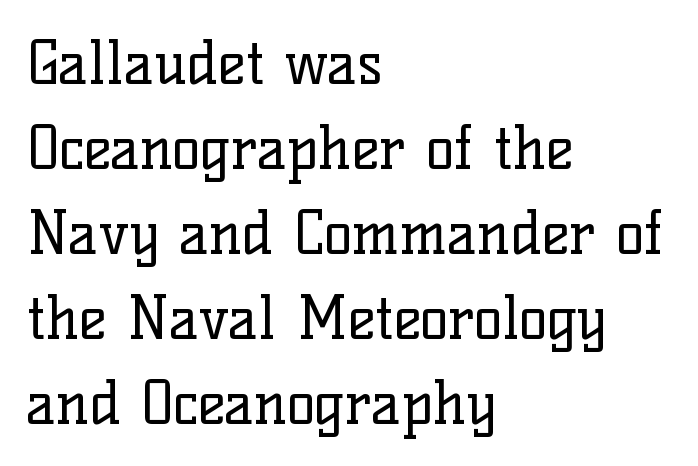
{"serif": "yes", "italic": "no", "bold": "no", "weight": "regular", "width": "normal", "stroke_contrast": "low", "x_height": "medium", "monospaced": "no", "underline": "no", "align": "left", "line_spacing": "normal", "line_spacing_ratio": 1.44, "letter_spacing": "normal", "letter_spacing_em": 0.0, "glyph_px": 59}
